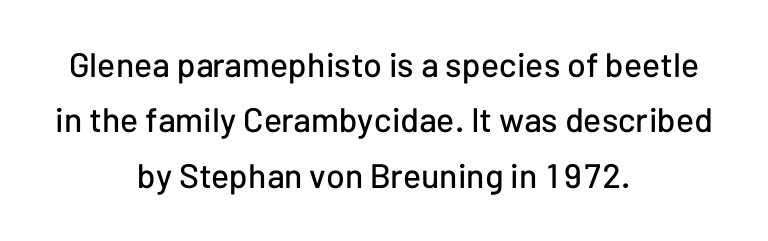
{"serif": "no", "italic": "no", "width": "normal", "stroke_contrast": "low", "x_height": "medium", "monospaced": "no", "underline": "no", "align": "center", "line_spacing": "normal", "line_spacing_ratio": 1.63, "letter_spacing": "normal", "letter_spacing_em": 0.0, "glyph_px": 34}
